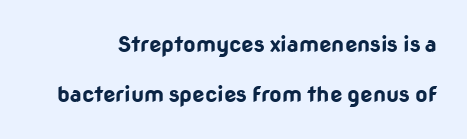
Each glyph is drawn with heavy, bold strokes. Notice how the stems are strictly vertical — no italics here. Students, note that the glyphs here touch the page at normal intervals. Descender tails drop into unmarked territory. The designer dialed line spacing up above the default.
